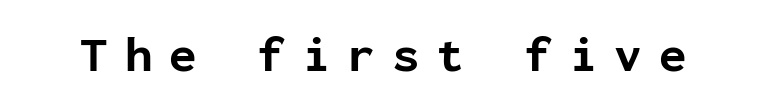
Q: Is the text bold? A: Yes.
Q: Is the text italic (slanted)? A: No, it is upright.
Q: Is the typeface a serif or a sans-serif typeface? A: Sans-serif.
Q: Is the text underlined? A: No.
Q: Is the spacing between letters normal or unusually wide? A: Unusually wide.
Q: Width (condensed, normal, or wide)? A: Normal.
Q: Stroke contrast? A: Low.
Q: x-height? A: Medium.
Q: Monospaced? A: Yes.
